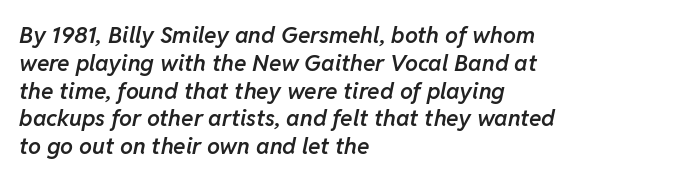
{"italic": "yes", "lean": "right", "slant_degrees": 11, "bold": "semi", "underline": "no", "align": "left", "line_spacing_ratio": 1.21, "letter_spacing": "normal", "letter_spacing_em": 0.0, "glyph_px": 23}
